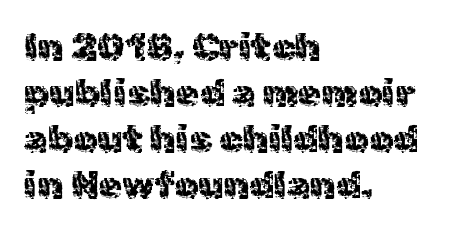
Observe the absence of serifs on each vertical stroke in this sample. Words appear dense and cohesive because spacing is normal. A clean baseline with only descenders dipping below it. Counters stay open thanks to moderate or lighter strokes. One-word summary of the alignment: left. Tall strokes in this sample are plumb rather than angled.
